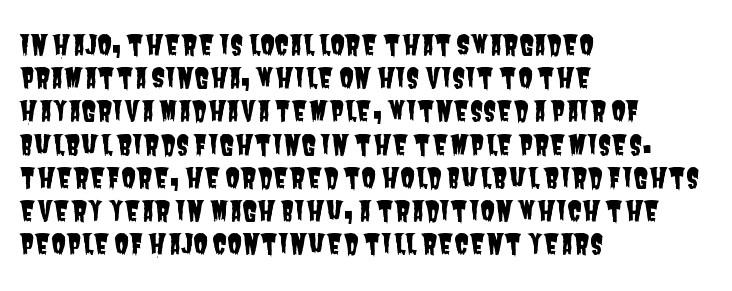
Q: Is the text underlined? A: No.
Q: How is the paragraph aligned? A: Left-aligned.
Q: Is the spacing between letters normal or unusually wide? A: Normal.
